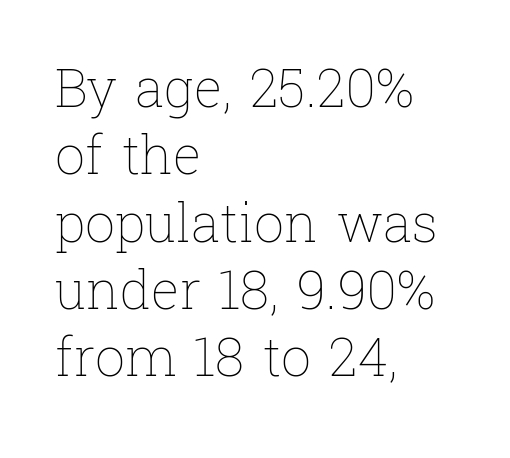
The image shows 53 px thin type, upright; set left-aligned, normal line spacing (1.27x), normal letter spacing, not underlined; low stroke contrast and a medium x-height.
